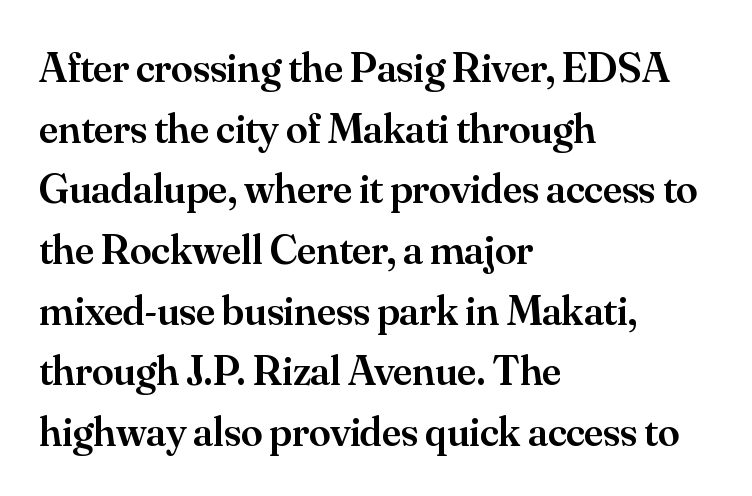
Q: Is the text bold? A: Semi-bold.
Q: Is the text italic (slanted)? A: No, it is upright.
Q: Is the typeface a serif or a sans-serif typeface? A: Serif.
Q: Is the text underlined? A: No.
Q: How is the paragraph aligned? A: Left-aligned.
Q: Is the spacing between letters normal or unusually wide? A: Normal.
Q: Is the spacing between lines tight, normal or loose? A: Normal.
Q: Width (condensed, normal, or wide)? A: Normal.
Q: Stroke contrast? A: Medium.
Q: x-height? A: Small.
Q: Monospaced? A: No.
